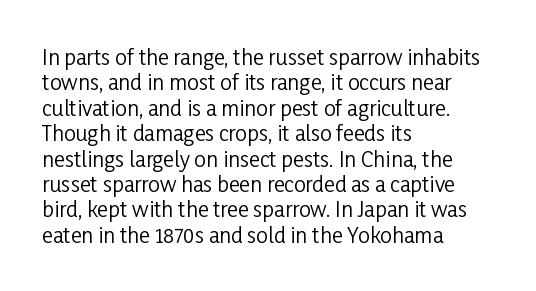
{"italic": "no", "bold": "no", "underline": "no", "align": "left", "line_spacing_ratio": 1.21, "letter_spacing": "normal", "letter_spacing_em": 0.0, "glyph_px": 21}
